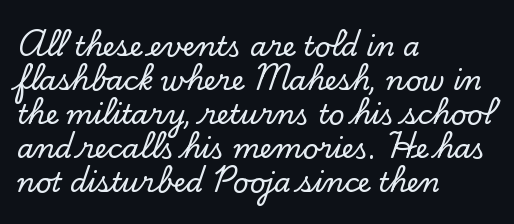
Q: Is the text italic (slanted)? A: Yes.
Q: Is the text underlined? A: No.
Q: How is the paragraph aligned? A: Left-aligned.
Q: Is the spacing between letters normal or unusually wide? A: Normal.
Q: Is the spacing between lines tight, normal or loose? A: Normal.
